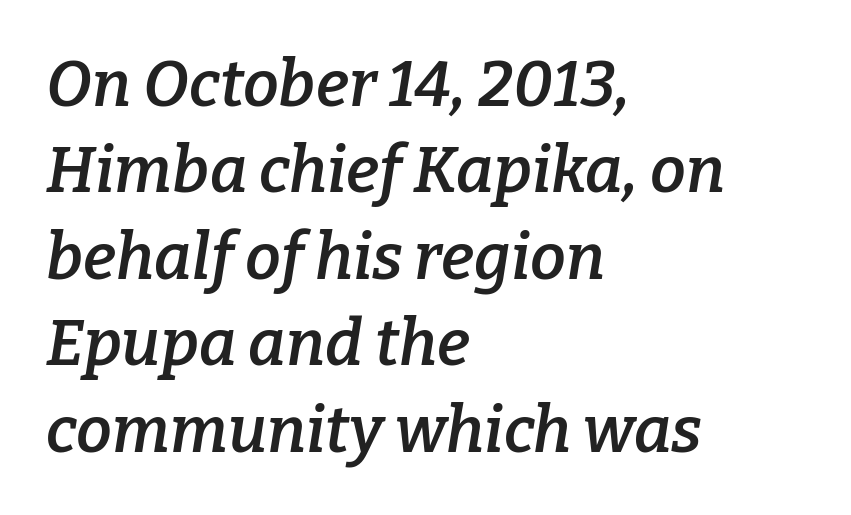
Q: Is the text bold? A: Semi-bold.
Q: Is the text italic (slanted)? A: Yes, it leans right by about 9 degrees.
Q: Is the typeface a serif or a sans-serif typeface? A: Serif.
Q: Is the text underlined? A: No.
Q: How is the paragraph aligned? A: Left-aligned.
Q: Is the spacing between letters normal or unusually wide? A: Normal.
Q: Is the spacing between lines tight, normal or loose? A: Normal.
Q: Width (condensed, normal, or wide)? A: Normal.
Q: Stroke contrast? A: Low.
Q: x-height? A: Medium.
Q: Monospaced? A: No.
